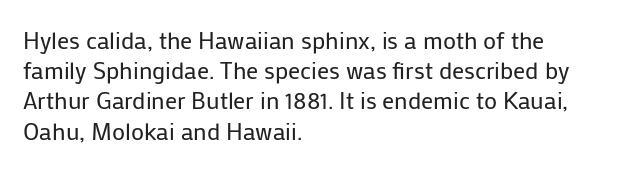
The weight would be labelled regular, book, light, or lighter still. Every stem runs plumb, perpendicular to the baseline. Descender tails drop into unmarked territory. One glance says typical: line gaps are just what's usual.
